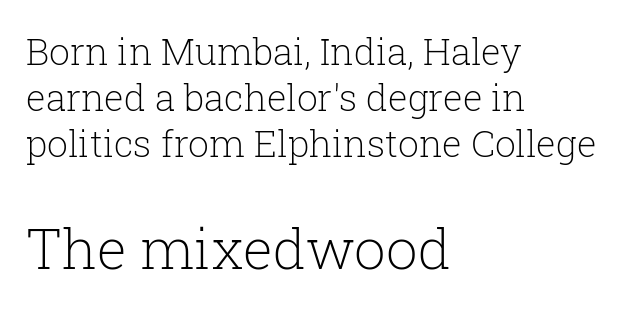
The image shows 56 px light serif type, upright; set left-aligned, normal line spacing (1.25x), normal letter spacing, not underlined; the second (bottom) block is 1.51x larger; low stroke contrast and a medium x-height.
